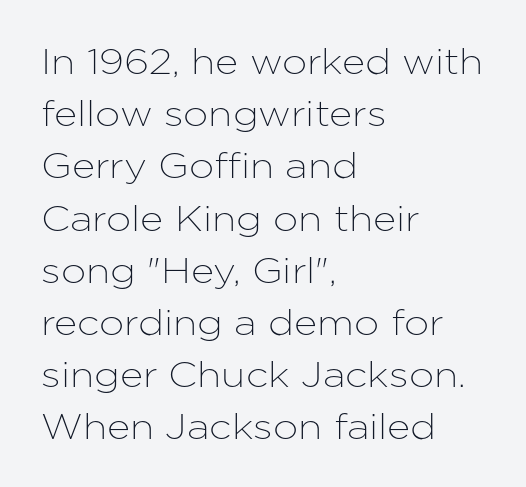
No extra tracking has been applied to these lines. These lines are composed in type without serifs. The vertical gap from one line to the next is medium. Is this a fixed-width face? No — the glyphs have proportional, varying widths. Italic: no, the glyphs are upright roman. The text block is weighted toward the left margin, trailing off unevenly rightward.
